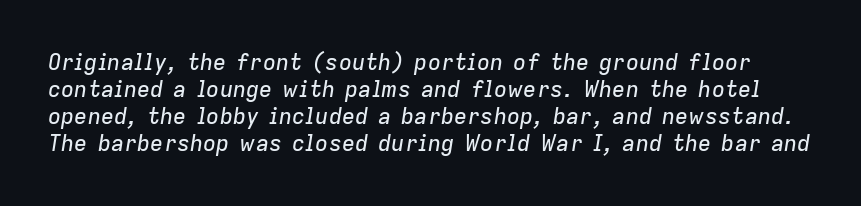
{"italic": "yes", "lean": "right", "slant_degrees": 9, "underline": "no", "line_spacing_ratio": 1.22, "letter_spacing": "normal", "letter_spacing_em": 0.0, "glyph_px": 22}
